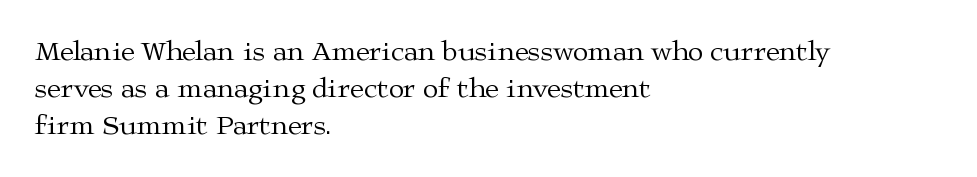
Q: Is the text bold? A: No.
Q: Is the text italic (slanted)? A: No, it is upright.
Q: Is the typeface a serif or a sans-serif typeface? A: Serif.
Q: Is the text underlined? A: No.
Q: How is the paragraph aligned? A: Left-aligned.
Q: Is the spacing between letters normal or unusually wide? A: Normal.
Q: Is the spacing between lines tight, normal or loose? A: Normal.
Q: Width (condensed, normal, or wide)? A: Wide.
Q: Stroke contrast? A: Medium.
Q: x-height? A: Medium.
Q: Monospaced? A: No.
